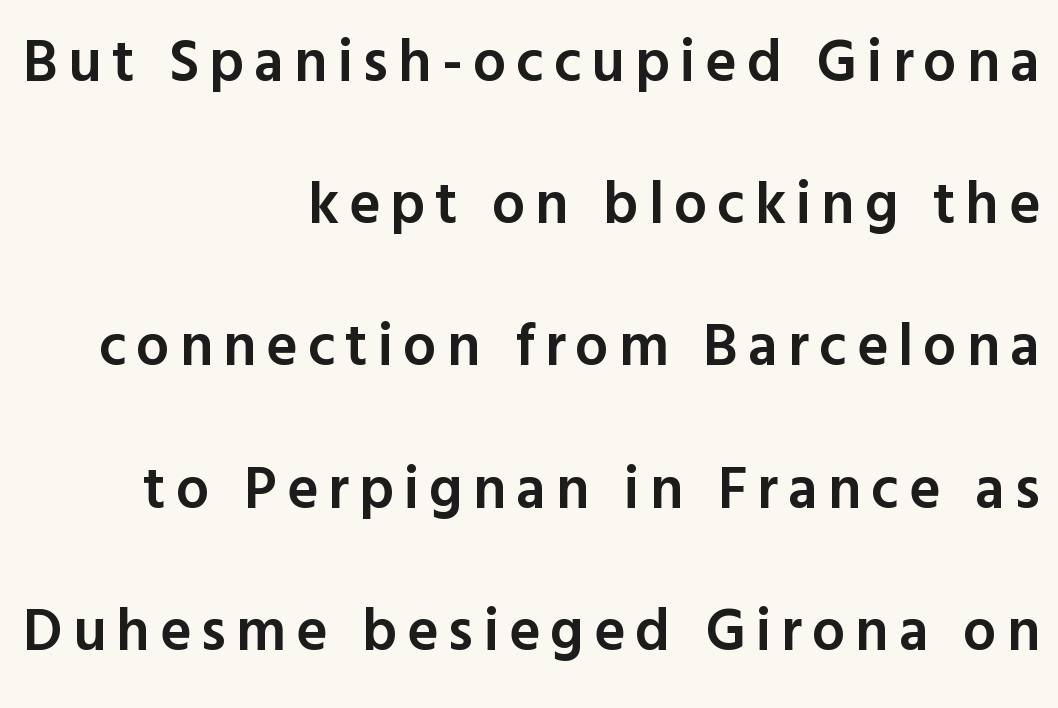
Type style note: lacks serifs. No italicization has been applied; the sample stays upright. Descender tails drop into unmarked territory. Caption: semibold face, moderately heavy strokes. Think of a printed novel: that variable character pitch is what you see here.
